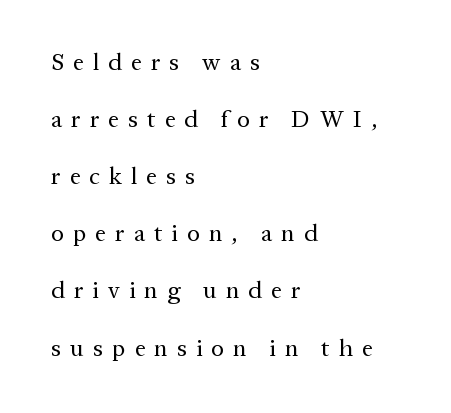
The image shows 24 px text type, upright; set left-aligned, loose line spacing (2.38x), unusually wide letter spacing (+0.38 em), not underlined.
